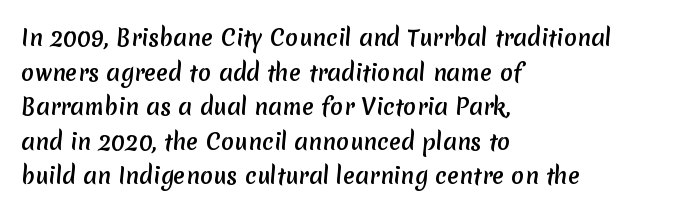
{"underline": "no", "align": "left", "line_spacing": "normal", "line_spacing_ratio": 1.57, "letter_spacing": "normal", "letter_spacing_em": 0.0, "glyph_px": 22}
